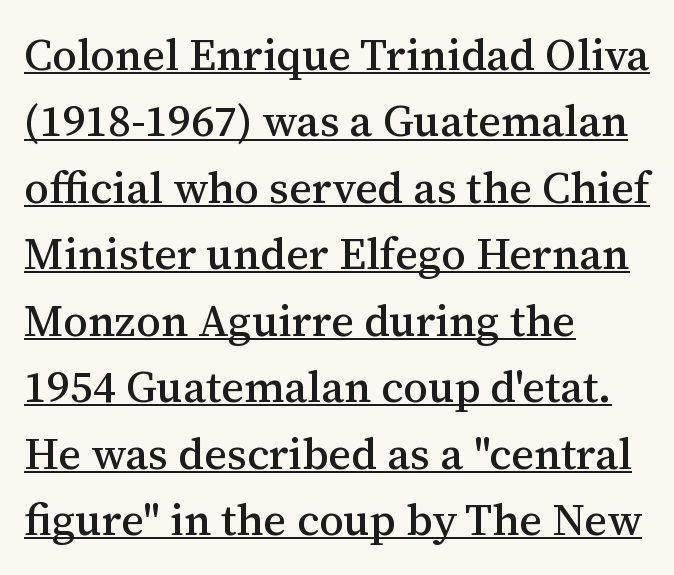
Q: Is the text italic (slanted)? A: No, it is upright.
Q: Is the typeface a serif or a sans-serif typeface? A: Serif.
Q: Is the text underlined? A: Yes.
Q: How is the paragraph aligned? A: Left-aligned.
Q: Is the spacing between letters normal or unusually wide? A: Normal.
Q: Is the spacing between lines tight, normal or loose? A: Normal.
Q: Width (condensed, normal, or wide)? A: Normal.
Q: Stroke contrast? A: Medium.
Q: x-height? A: Medium.
Q: Monospaced? A: No.
